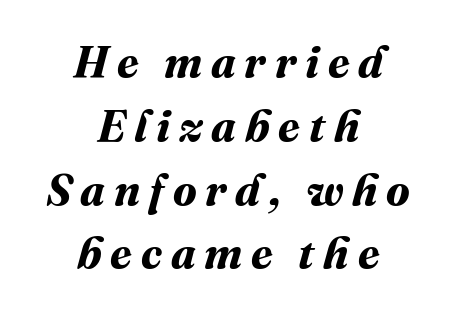
Thick stems and heavy bowls — unmistakably bold. The vertical gap from one line to the next is medium. Centered paragraph, ragged on both sides. Proportional: the letters do not fall into vertical columns. Anything drawn beneath the words? Only blank space. Observe the wide spacing: letters keep a clear distance from each other.
